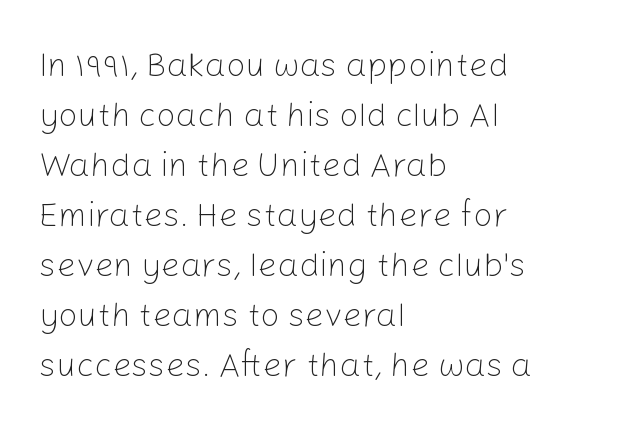
{"serif": "no", "italic": "no", "bold": "no", "weight": "light", "width": "normal", "stroke_contrast": "low", "x_height": "medium", "monospaced": "no", "underline": "no", "align": "left", "line_spacing": "normal", "line_spacing_ratio": 1.47, "letter_spacing": "normal", "letter_spacing_em": 0.0, "glyph_px": 34}
